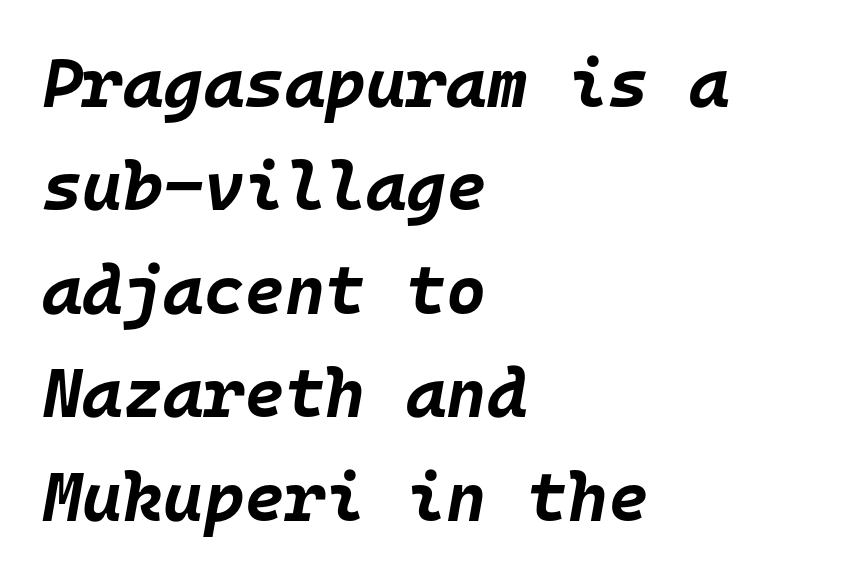
The image shows 69 px bold type, italic (leaning right), monospaced; set left-aligned, normal line spacing (1.5x), normal letter spacing, not underlined; low stroke contrast and a large x-height.
